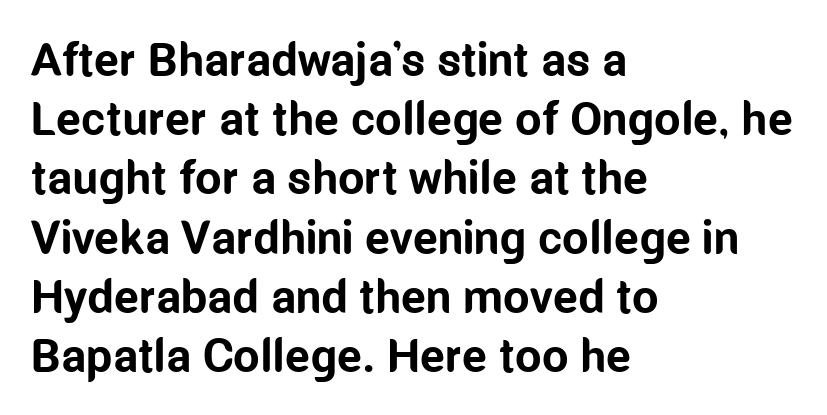
The image shows 47 px bold, condensed sans-serif type, upright; set left-aligned, normal line spacing (1.26x), normal letter spacing, not underlined; low stroke contrast and a medium x-height.
